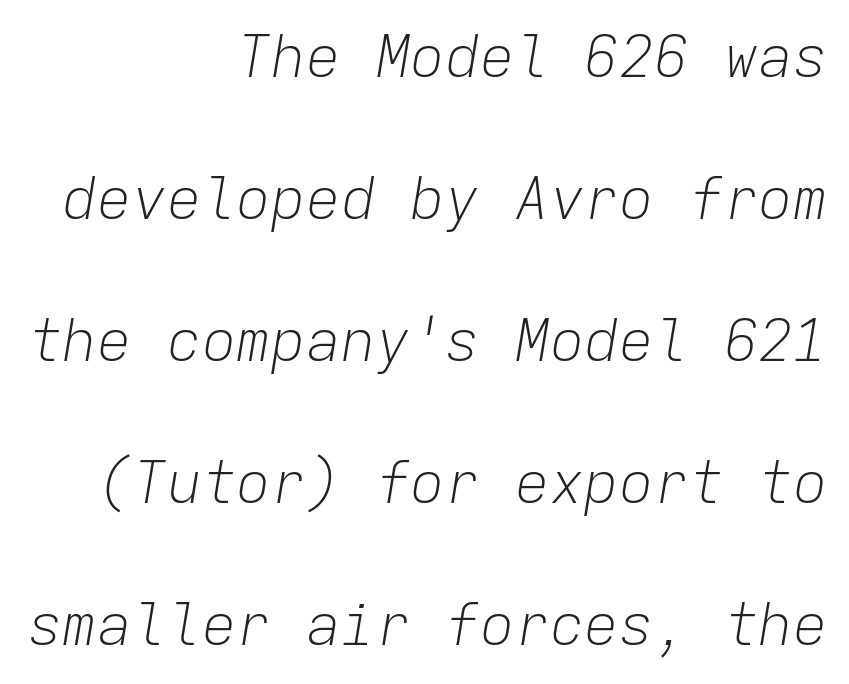
{"italic": "yes", "lean": "right", "slant_degrees": 9, "bold": "no", "weight": "light", "width": "normal", "stroke_contrast": "low", "x_height": "medium", "monospaced": "yes", "underline": "no", "align": "right", "line_spacing": "loose", "line_spacing_ratio": 2.45, "letter_spacing": "normal", "letter_spacing_em": 0.0, "glyph_px": 58}
